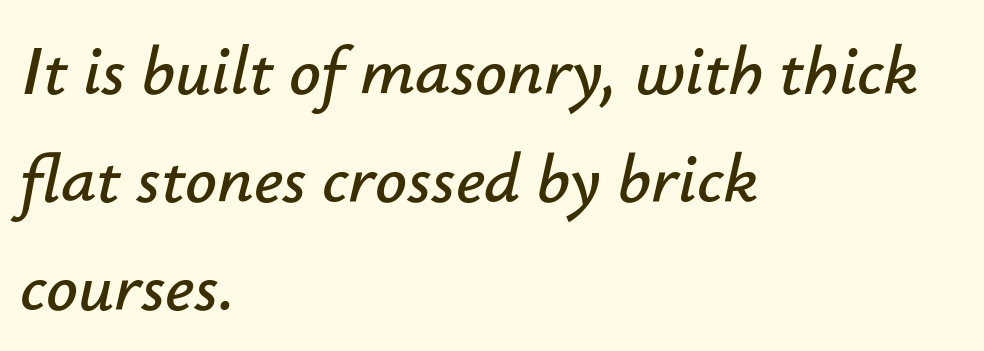
Q: Is the text italic (slanted)? A: Yes, it leans right by about 12 degrees.
Q: Is the text underlined? A: No.
Q: How is the paragraph aligned? A: Left-aligned.
Q: Is the spacing between letters normal or unusually wide? A: Normal.
Q: Is the spacing between lines tight, normal or loose? A: Normal.
Q: Width (condensed, normal, or wide)? A: Normal.
Q: Stroke contrast? A: Low.
Q: x-height? A: Small.
Q: Monospaced? A: No.
